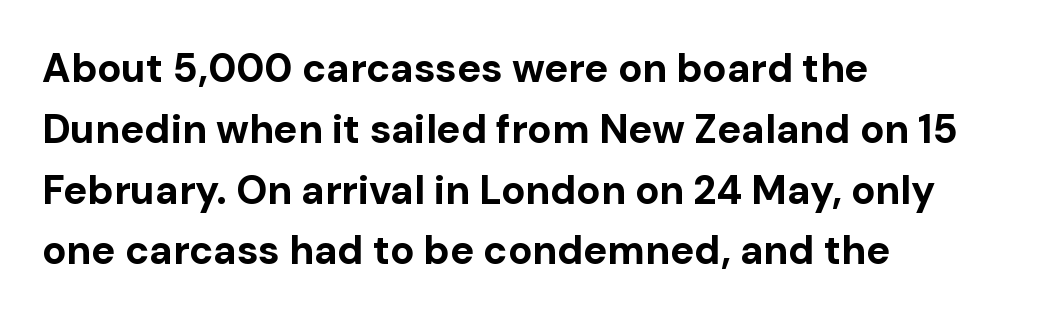
{"serif": "no", "italic": "no", "bold": "yes", "weight": "bold", "width": "normal", "stroke_contrast": "low", "x_height": "medium", "monospaced": "no", "underline": "no", "align": "left", "line_spacing": "normal", "line_spacing_ratio": 1.52, "letter_spacing": "normal", "letter_spacing_em": 0.0, "glyph_px": 40}
